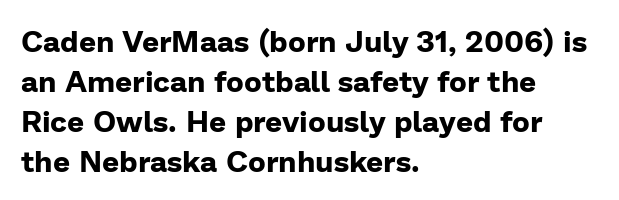
Is there much room between lines? A standard amount, neither cramped nor airy. Tall strokes in this sample are plumb rather than angled. Here the glyphs are tracked normally, forming tight word shapes. Plenty of ink on the page — the face is bold.
